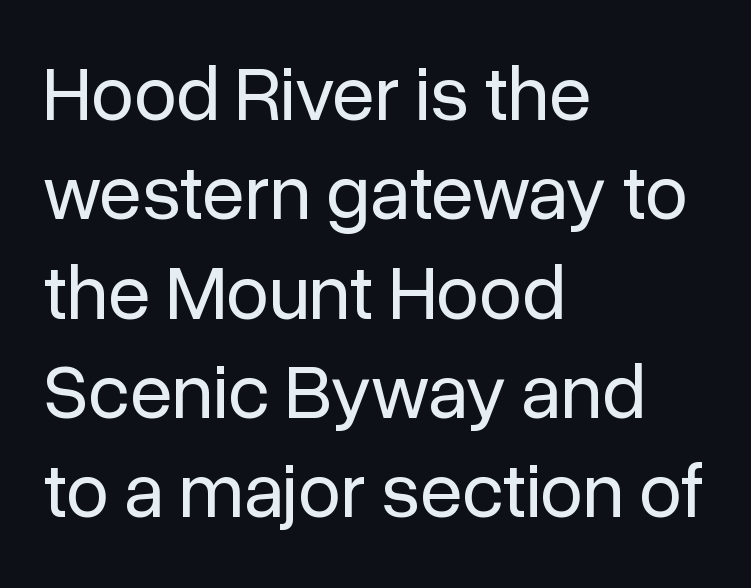
{"serif": "no", "italic": "no", "bold": "no", "weight": "regular", "width": "normal", "stroke_contrast": "low", "x_height": "medium", "monospaced": "no", "underline": "no", "align": "left", "line_spacing": "normal", "line_spacing_ratio": 1.29, "letter_spacing": "normal", "letter_spacing_em": 0.0, "glyph_px": 77}
